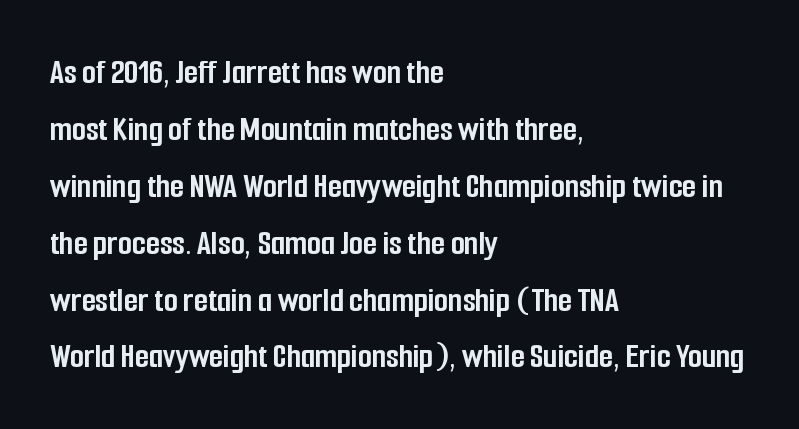
{"serif": "no", "italic": "no", "bold": "yes", "weight": "semibold", "width": "condensed", "stroke_contrast": "low", "x_height": "medium", "monospaced": "no", "underline": "no", "align": "left", "line_spacing": "normal", "line_spacing_ratio": 1.58, "letter_spacing": "normal", "letter_spacing_em": 0.0, "glyph_px": 36}
